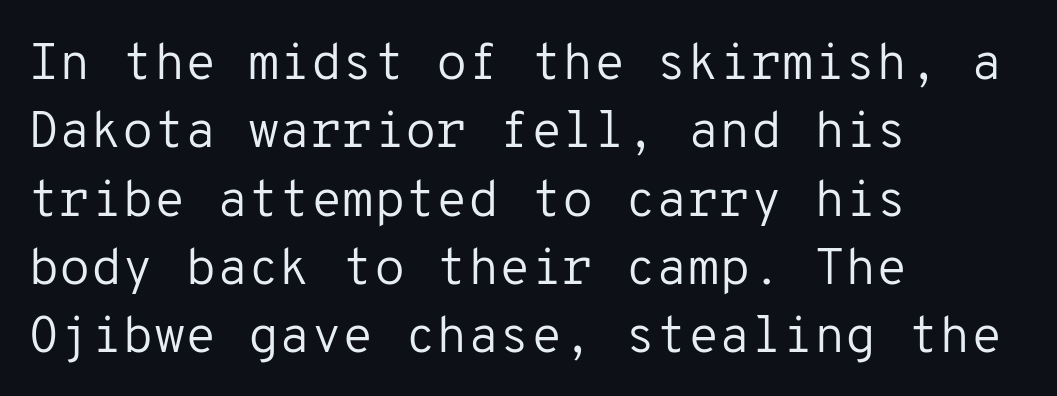
{"serif": "no", "italic": "no", "bold": "no", "weight": "regular", "width": "normal", "stroke_contrast": "low", "x_height": "medium", "monospaced": "yes", "underline": "no", "align": "left", "line_spacing": "normal", "line_spacing_ratio": 1.34, "letter_spacing": "normal", "letter_spacing_em": 0.0, "glyph_px": 51}
